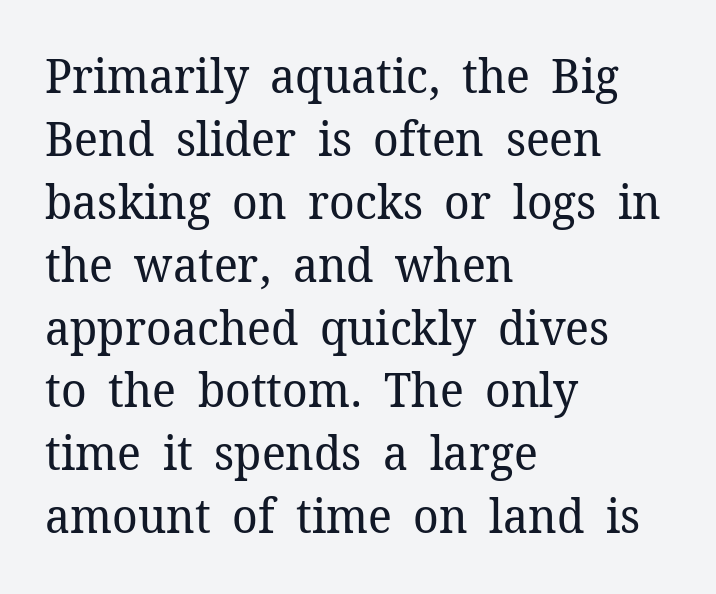
Q: Is the text bold? A: No.
Q: Is the text italic (slanted)? A: No, it is upright.
Q: Is the typeface a serif or a sans-serif typeface? A: Serif.
Q: Is the text underlined? A: No.
Q: How is the paragraph aligned? A: Left-aligned.
Q: Is the spacing between letters normal or unusually wide? A: Normal.
Q: Is the spacing between lines tight, normal or loose? A: Normal.
Q: Width (condensed, normal, or wide)? A: Normal.
Q: Stroke contrast? A: Low.
Q: x-height? A: Medium.
Q: Monospaced? A: No.
